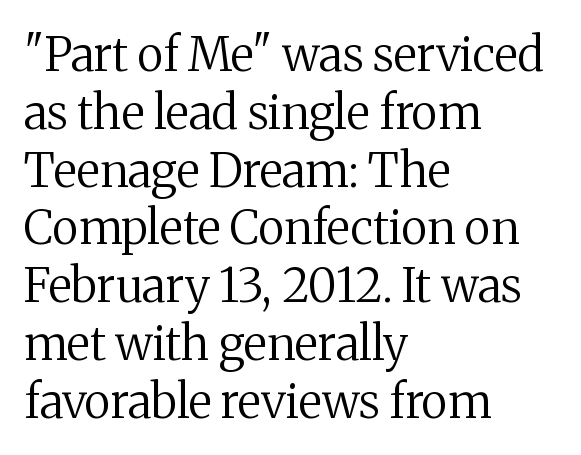
The rendering uses natural spacing where letterforms have individual widths. Ordinary non-slanted type is in use. Left-aligned paragraph, ragged on the right. Has an underline been added? It has not.
